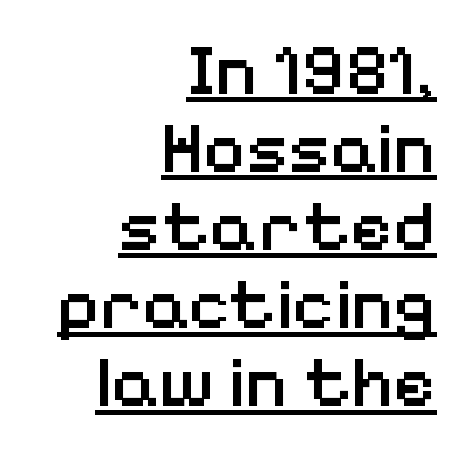
Think of a printed novel: that variable character pitch is what you see here. The lettering stays uniformly vertical, giving the passage a roman look. The rendering uses the underline text-decoration. If you measured baseline to baseline, you'd find a short distance. These lines are composed in type without serifs.
